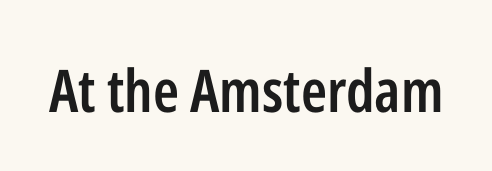
The image shows 59 px semibold, condensed sans-serif type, upright; set normal letter spacing, not underlined; low stroke contrast and a medium x-height.
